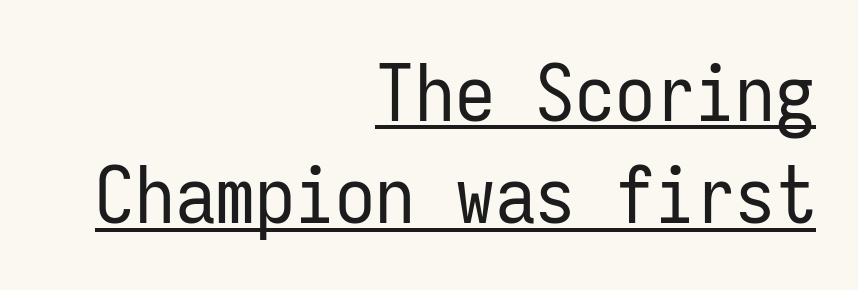
The letterforms sit shoulder to shoulder at normal distance. Layout note: lines flush right. Check the space under the baseline: a stroke is drawn there. This is sans-serif lettering, the kind often seen on screens and signage. The letters march in equal steps, a hallmark of fixed-pitch type.
